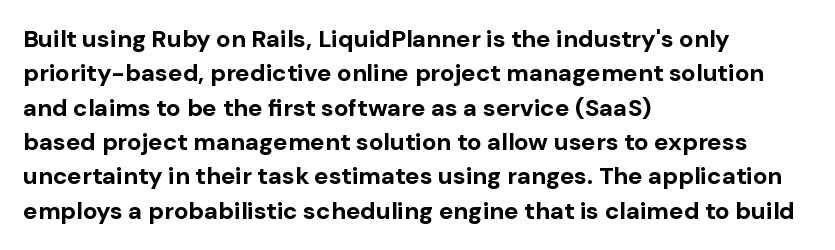
Q: Is the text bold? A: Yes.
Q: Is the text italic (slanted)? A: No, it is upright.
Q: Is the text underlined? A: No.
Q: How is the paragraph aligned? A: Left-aligned.
Q: Is the spacing between letters normal or unusually wide? A: Normal.
Q: Is the spacing between lines tight, normal or loose? A: Normal.
